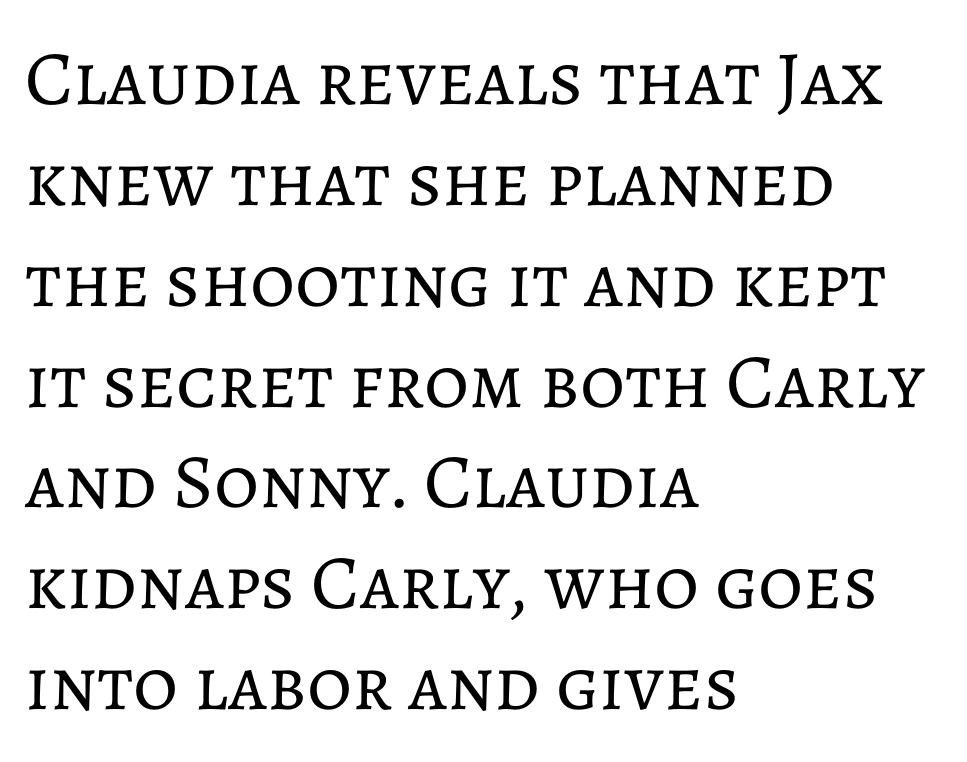
The image shows 77 px regular-weight type, upright; set left-aligned, normal line spacing (1.31x), normal letter spacing, not underlined; low stroke contrast and a medium x-height.
